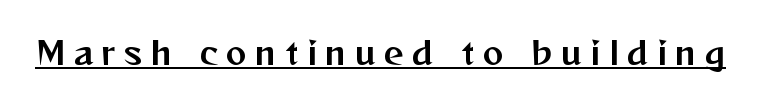
The image shows 31 px sans-serif type, upright; set unusually wide letter spacing (+0.28 em), underlined; medium stroke contrast and a medium x-height.
